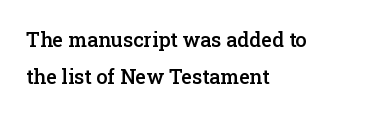
Q: Is the text bold? A: Semi-bold.
Q: Is the text italic (slanted)? A: No, it is upright.
Q: Is the text underlined? A: No.
Q: How is the paragraph aligned? A: Left-aligned.
Q: Is the spacing between letters normal or unusually wide? A: Normal.
